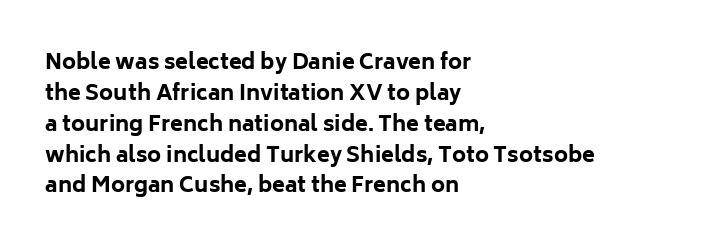
The image shows 21 px bold type, upright; set left-aligned, normal line spacing (1.47x), normal letter spacing, not underlined.
